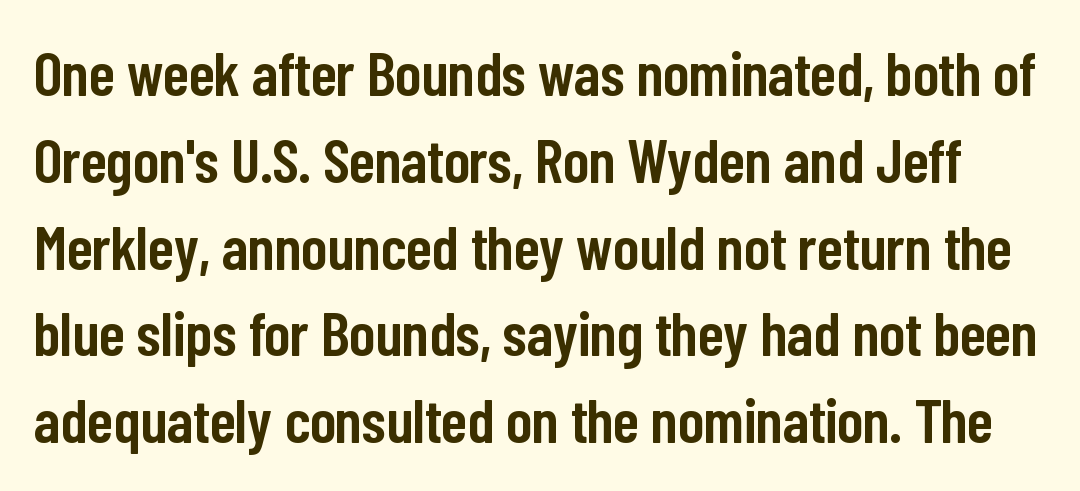
Q: Is the text bold? A: Semi-bold.
Q: Is the text italic (slanted)? A: No, it is upright.
Q: Is the typeface a serif or a sans-serif typeface? A: Sans-serif.
Q: Is the text underlined? A: No.
Q: Is the spacing between letters normal or unusually wide? A: Normal.
Q: Is the spacing between lines tight, normal or loose? A: Normal.
Q: Width (condensed, normal, or wide)? A: Condensed.
Q: Stroke contrast? A: Low.
Q: x-height? A: Medium.
Q: Monospaced? A: No.
